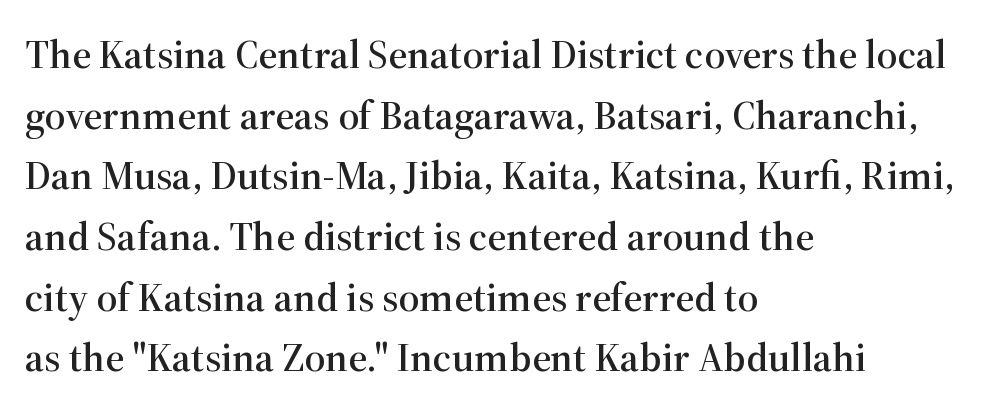
Q: Is the text italic (slanted)? A: No, it is upright.
Q: Is the typeface a serif or a sans-serif typeface? A: Serif.
Q: Is the text underlined? A: No.
Q: How is the paragraph aligned? A: Left-aligned.
Q: Is the spacing between letters normal or unusually wide? A: Normal.
Q: Is the spacing between lines tight, normal or loose? A: Normal.
Q: Width (condensed, normal, or wide)? A: Normal.
Q: Stroke contrast? A: High.
Q: x-height? A: Medium.
Q: Monospaced? A: No.
